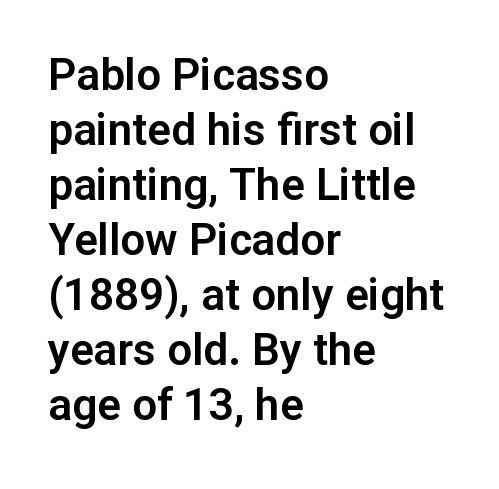
In terms of posture, this sample is upright. No feet cap the strokes, marking this as sans-serif type. The passage shown is not underscored anywhere. Characters follow at the spacing the type designer built in.
